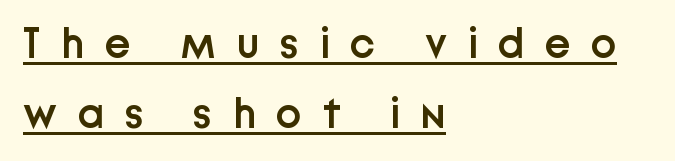
Q: Is the text bold? A: Semi-bold.
Q: Is the text italic (slanted)? A: No, it is upright.
Q: Is the typeface a serif or a sans-serif typeface? A: Sans-serif.
Q: Is the text underlined? A: Yes.
Q: How is the paragraph aligned? A: Left-aligned.
Q: Is the spacing between letters normal or unusually wide? A: Unusually wide.
Q: Is the spacing between lines tight, normal or loose? A: Normal.
Q: Width (condensed, normal, or wide)? A: Normal.
Q: Stroke contrast? A: Low.
Q: x-height? A: Medium.
Q: Monospaced? A: No.
